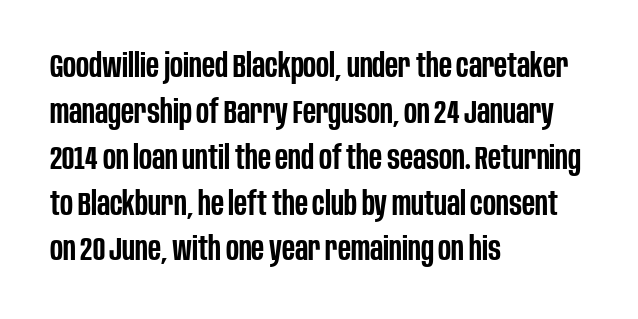
In terms of weight, the rendering is demibold, just under bold. Every stem runs plumb, perpendicular to the baseline. Note the varied advance widths — an 'i' is clearly narrower than an 'm'. If you drew a ruler down the left edge, every line would touch it. Plain, unruled lines of type. The typeface chosen for these lines omits serifs.
